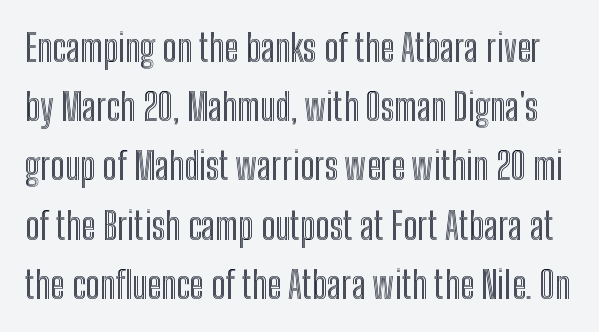
{"italic": "no", "width": "condensed", "x_height": "medium", "monospaced": "no", "underline": "no", "line_spacing": "normal", "line_spacing_ratio": 1.6, "letter_spacing": "normal", "letter_spacing_em": 0.0, "glyph_px": 37}
